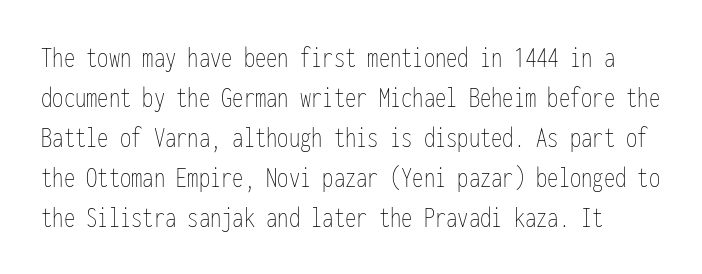
{"italic": "no", "bold": "no", "weight": "thin", "width": "condensed", "stroke_contrast": "low", "x_height": "medium", "monospaced": "yes", "underline": "no", "line_spacing": "normal", "line_spacing_ratio": 1.33, "letter_spacing": "normal", "letter_spacing_em": 0.0, "glyph_px": 30}
